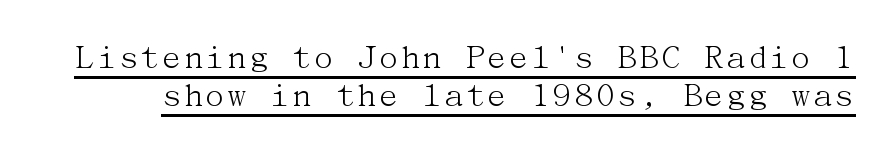
This is serif lettering, the kind often seen in printed books. Glyph-to-glyph distance matches everyday printed text. The string is rendered with underlining switched on. Whoever set this chose condensed vertical rhythm over breathing room. Stroke thickness stays within the range of a standard reading face or lighter. The letters stand upright; this is a roman face.
